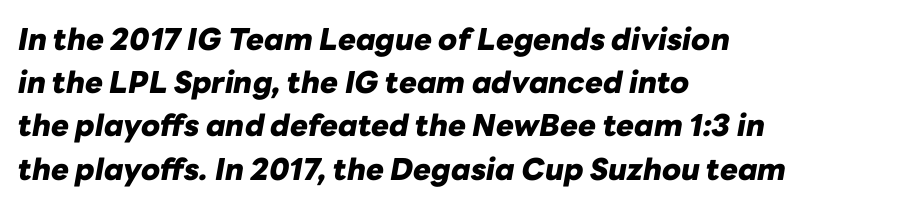
{"italic": "yes", "lean": "right", "slant_degrees": 10, "bold": "yes", "weight": "heavy", "width": "normal", "stroke_contrast": "low", "x_height": "medium", "monospaced": "no", "underline": "no", "align": "left", "line_spacing": "normal", "line_spacing_ratio": 1.44, "letter_spacing": "normal", "letter_spacing_em": 0.0, "glyph_px": 30}
